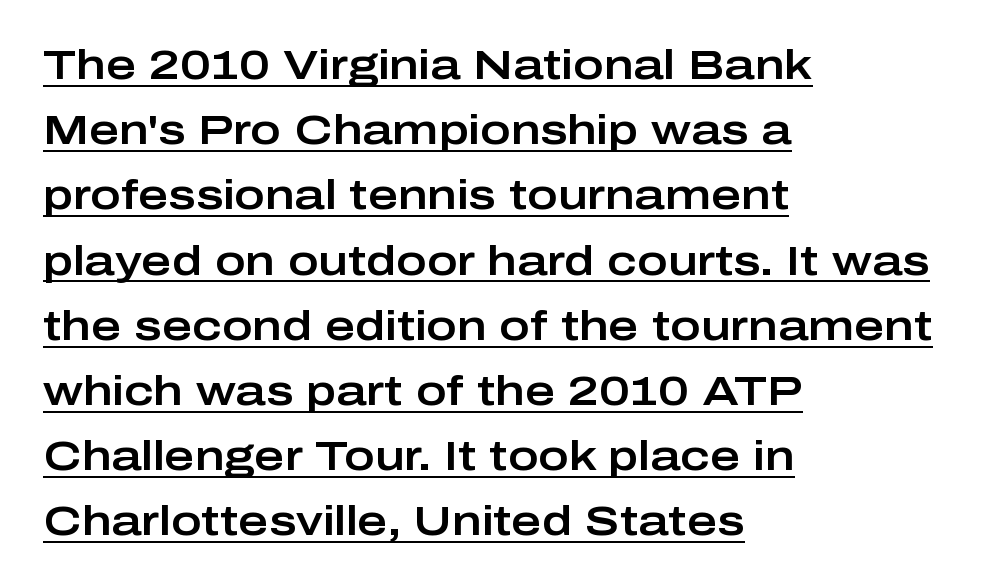
The image shows 41 px wide sans-serif type, upright; set left-aligned, normal line spacing (1.59x), normal letter spacing, underlined; low stroke contrast and a medium x-height.
